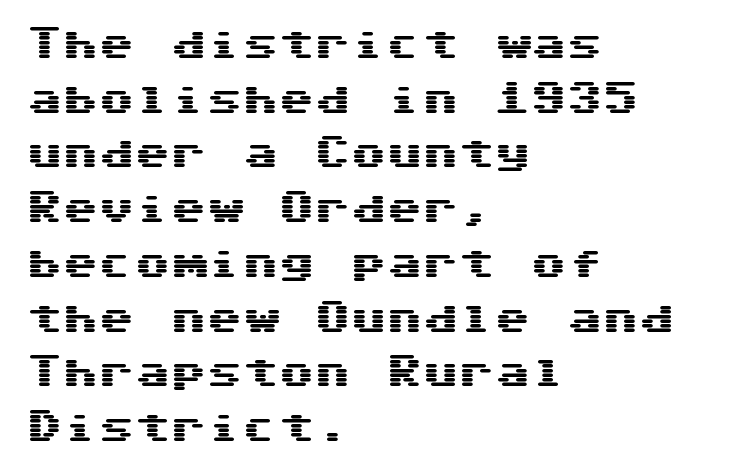
{"serif": "no", "italic": "no", "width": "wide", "stroke_contrast": "medium", "x_height": "medium", "underline": "no", "align": "left", "line_spacing": "normal", "line_spacing_ratio": 1.52, "letter_spacing": "normal", "letter_spacing_em": 0.0, "glyph_px": 36}
